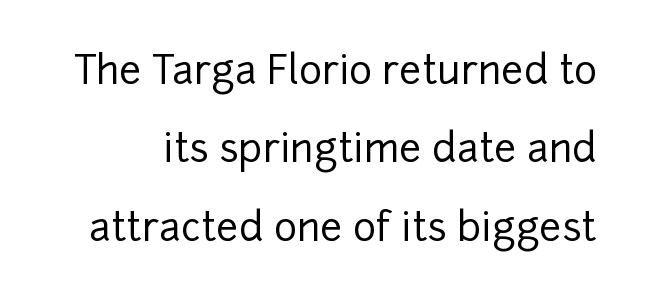
The image shows 39 px sans-serif type, upright; set loose line spacing (2.01x), normal letter spacing, not underlined; low stroke contrast and a medium x-height.
